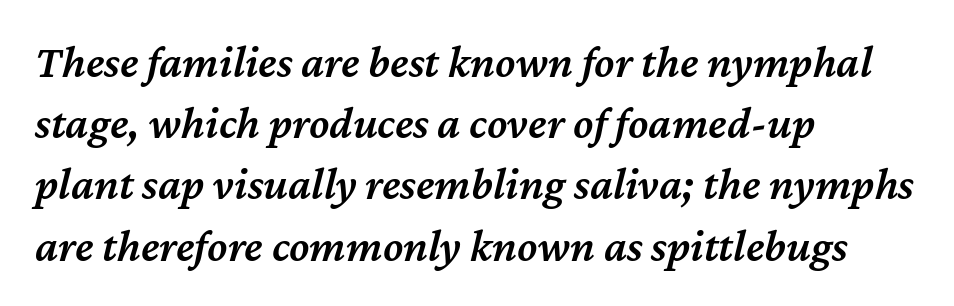
Is the block centered? No — it sits flush against the left margin. The passage shown is typed in a proportional face where columns would drift. Observe the ordinary spacing: letters are neighbours, not strangers. The letters are slanted; this is an italic face. The characters look somewhat weighty, a semibold short of true bold. Words float on clear page, feet unadorned.
